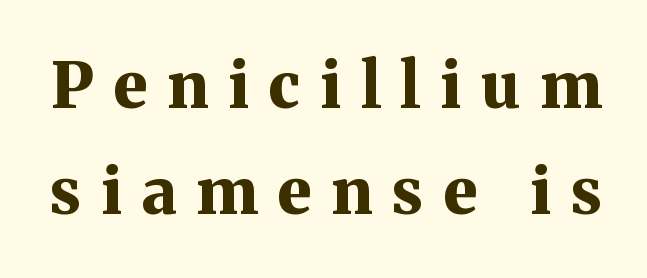
{"serif": "yes", "italic": "no", "bold": "yes", "weight": "bold", "width": "normal", "stroke_contrast": "medium", "x_height": "medium", "monospaced": "no", "underline": "no", "line_spacing": "normal", "line_spacing_ratio": 1.66, "letter_spacing": "wide", "letter_spacing_em": 0.31, "glyph_px": 64}
